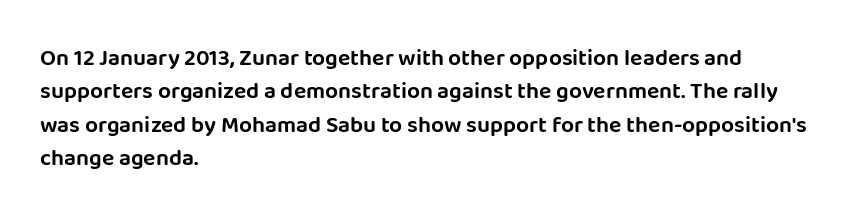
The image shows 23 px text type, upright; set left-aligned, normal line spacing (1.45x), normal letter spacing, not underlined.
